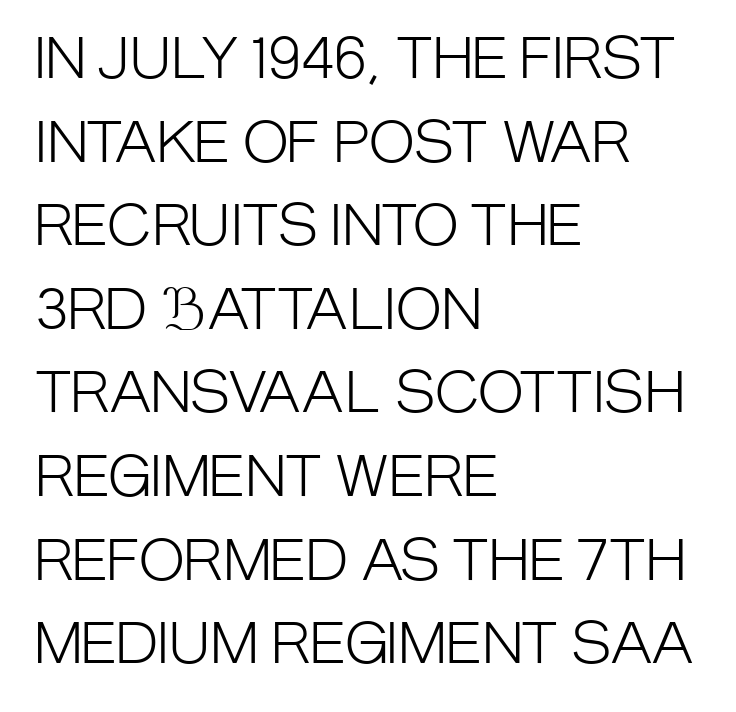
Line starts are locked; line ends wander. The letters sit at their default tracking, neither squeezed nor spread. What's the leading like? Ordinary, nothing unusual. If you drew a line through each stem, it would be perfectly vertical. Is this a fixed-width face? No — the glyphs have proportional, varying widths.
